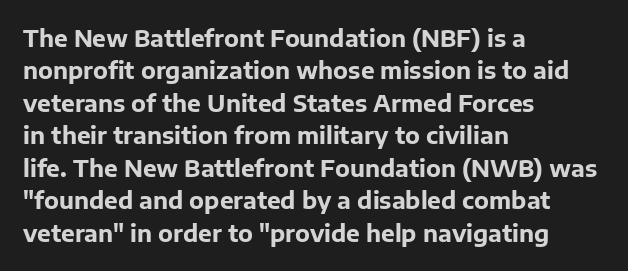
The image shows 23 px bold type, upright; set left-aligned, normal line spacing (1.41x), normal letter spacing, not underlined.
